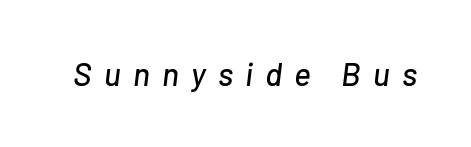
The image shows 32 px text type, italic (leaning right); set unusually wide letter spacing (+0.38 em), not underlined; low stroke contrast and a medium x-height.
